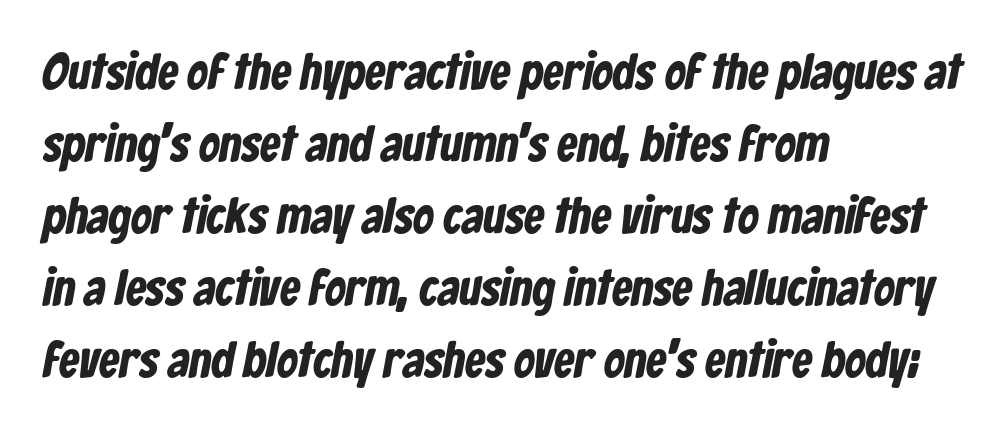
Think of a printed novel: that variable character pitch is what you see here. Is there much room between lines? A standard amount, neither cramped nor airy. Inter-character spacing is left at the font's built-in metrics. The space directly below the letters is spotless. These lines are composed in type without serifs. A classic flush-left, rag-right setting is used for this passage.
